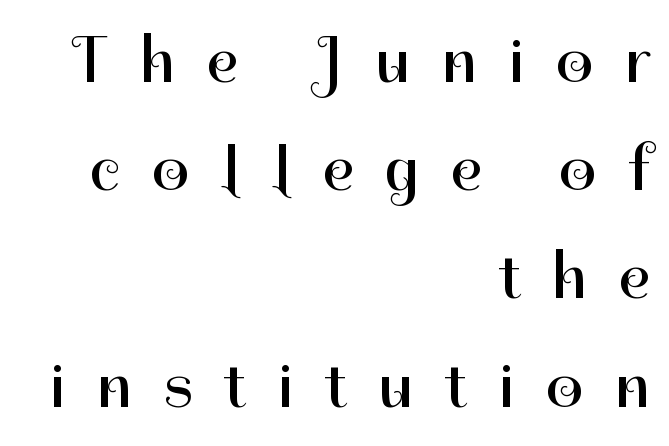
Q: Is the text bold? A: No.
Q: Is the text italic (slanted)? A: No, it is upright.
Q: Is the typeface a serif or a sans-serif typeface? A: Sans-serif.
Q: Is the text underlined? A: No.
Q: How is the paragraph aligned? A: Right-aligned.
Q: Is the spacing between letters normal or unusually wide? A: Unusually wide.
Q: Is the spacing between lines tight, normal or loose? A: Normal.
Q: Width (condensed, normal, or wide)? A: Normal.
Q: Stroke contrast? A: High.
Q: x-height? A: Medium.
Q: Monospaced? A: No.
